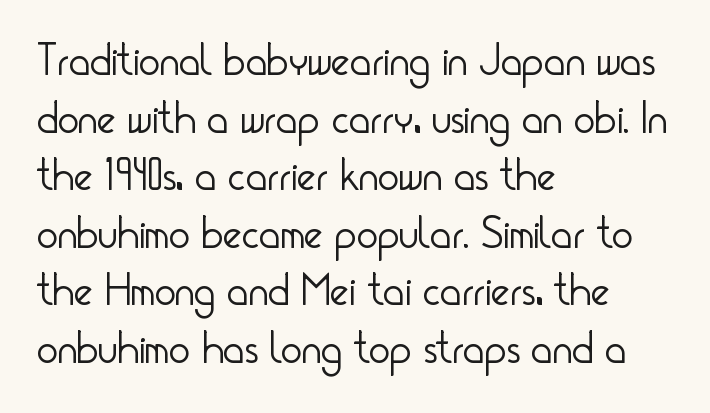
The image shows 45 px light, condensed sans-serif type, upright; set left-aligned, normal line spacing (1.28x), normal letter spacing, not underlined; low stroke contrast and a small x-height.
